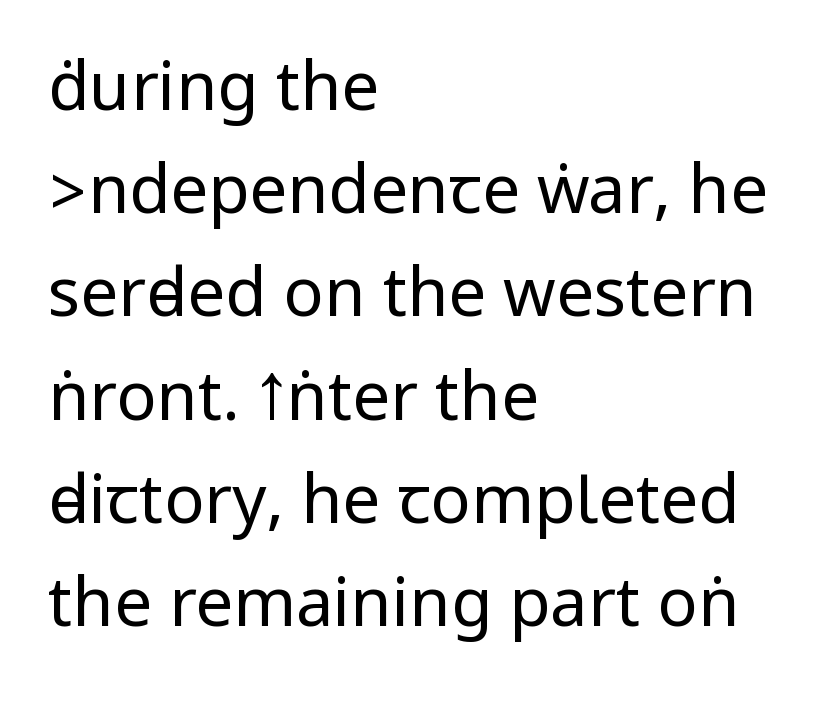
Characters follow at the spacing the type designer built in. The strokes are not fattened; the text isn't bold. Letterform terminals end flat and unadorned throughout the passage. The rag falls on the right side of this text block. Successive baselines arrive at the customary interval. Ascenders rise straight up at ninety degrees.
